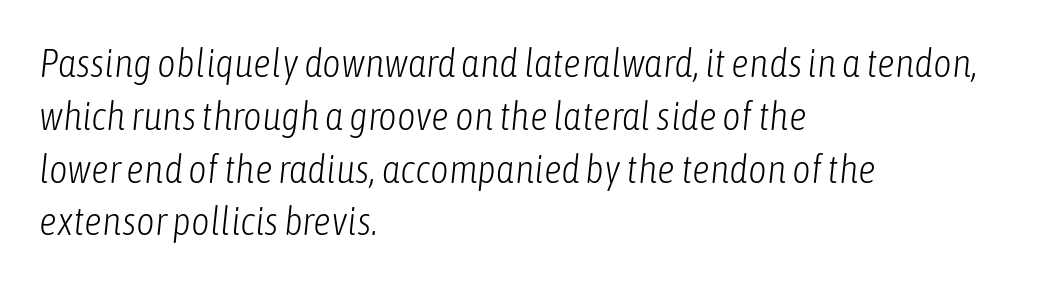
Q: Is the text bold? A: No.
Q: Is the text italic (slanted)? A: Yes, it leans right by about 6 degrees.
Q: Is the text underlined? A: No.
Q: How is the paragraph aligned? A: Left-aligned.
Q: Is the spacing between letters normal or unusually wide? A: Normal.
Q: Is the spacing between lines tight, normal or loose? A: Normal.
Q: Width (condensed, normal, or wide)? A: Condensed.
Q: Stroke contrast? A: Low.
Q: x-height? A: Medium.
Q: Monospaced? A: No.
